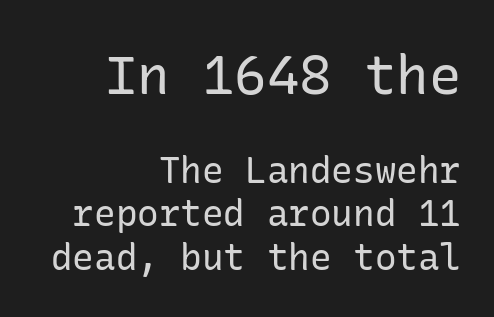
The image shows 54 px regular-weight sans-serif type, upright; set right-aligned, line spacing 1.21x, normal letter spacing, not underlined; the first (top) block is 1.5x larger; low stroke contrast and a medium x-height.
